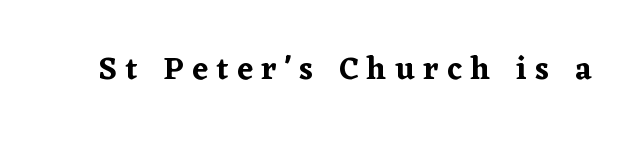
Here the designer chose a conventional face with non-uniform glyph widths. Spacing between characters has been opened up far beyond the box default. The space beneath each line is pristine and unruled. Old-style or modern, the face here clearly has serifs. Style check: upright.
